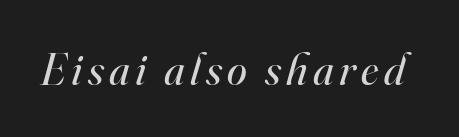
Proportional: the letters do not fall into vertical columns. The text was rendered using a seriffed face with decorative stroke endings. The typography opts for an oblique posture over an upright one. The strokes are not fattened; the text isn't bold. Underline: absent.
